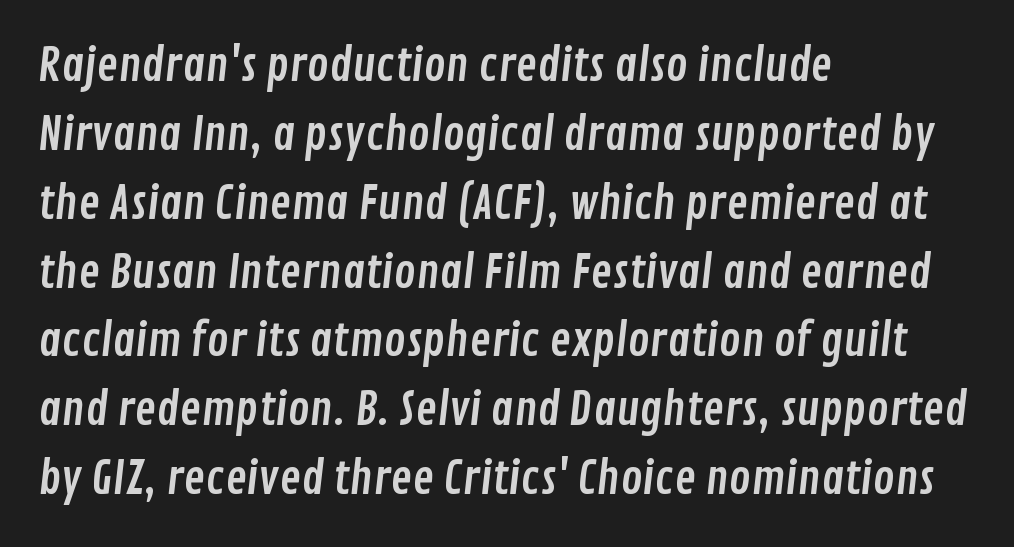
The image shows 45 px condensed sans-serif type; set left-aligned, normal line spacing (1.53x), normal letter spacing, not underlined; low stroke contrast and a medium x-height.
